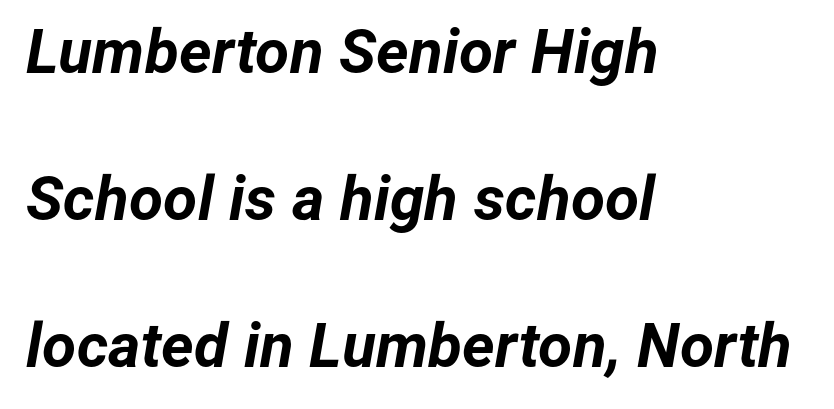
Set as a true bold cut, around the 700 mark. Letters rest on an invisible, unmarked baseline. These lines were composed using italics. Each word holds together tightly as a unit, with standard inter-letter gaps. Line spacing here is loose. The setting favours the left margin, as ordinary paragraphs usually do.
